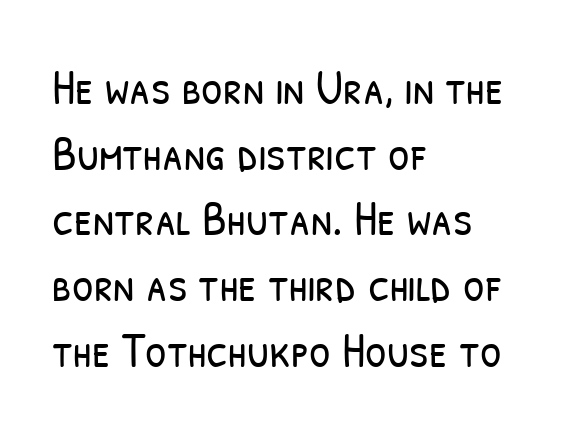
{"serif": "no", "bold": "no", "weight": "light", "width": "condensed", "stroke_contrast": "low", "x_height": "medium", "monospaced": "no", "underline": "no", "align": "left", "line_spacing": "normal", "line_spacing_ratio": 1.34, "letter_spacing": "normal", "letter_spacing_em": 0.0, "glyph_px": 49}
